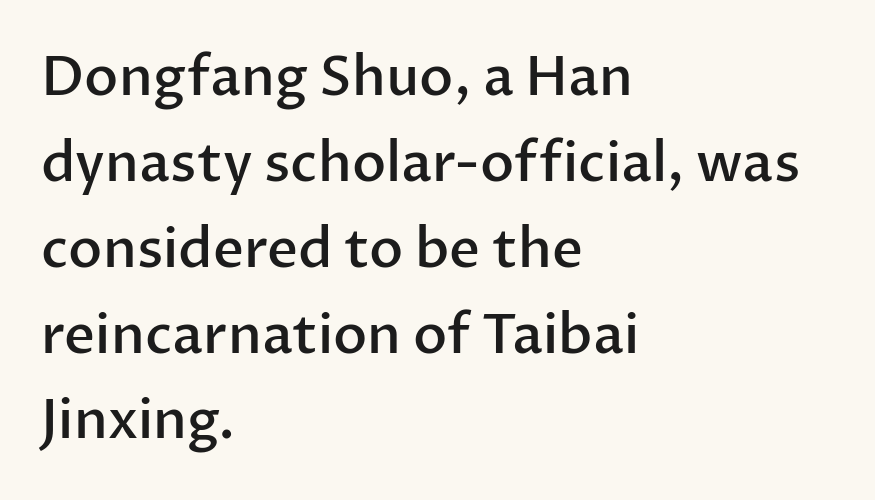
The rendering uses a moderate line-height, typical for paragraphs. One-word summary of the alignment: left. This is roman type, the default non-slanted kind. Glance below the letters and you will spot only blank space.
